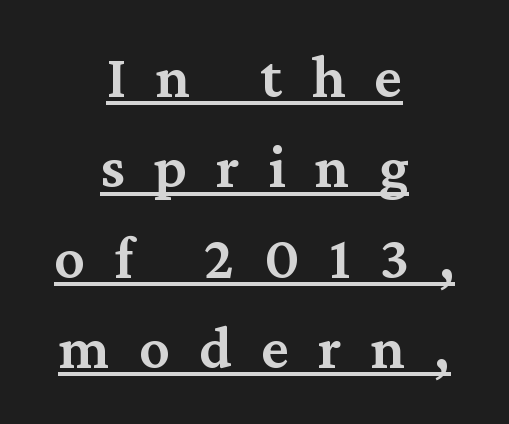
The image shows 61 px semibold serif type, upright; set centered, normal line spacing (1.48x), unusually wide letter spacing (+0.48 em), underlined; medium stroke contrast and a medium x-height.
